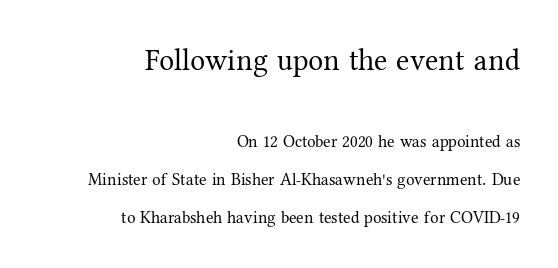
The image shows 30 px regular-weight serif type, upright; set right-aligned, loose line spacing (2.23x), normal letter spacing, not underlined; the first (top) block is 1.76x larger; medium stroke contrast and a medium x-height.
